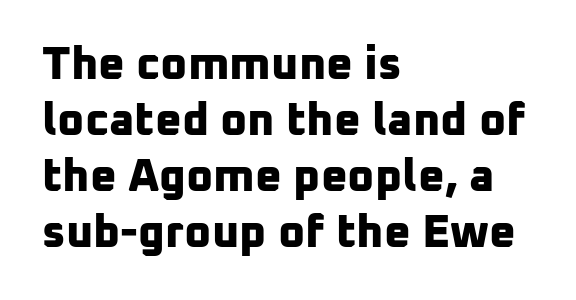
Words float on clear page, feet unadorned. A typesetter would call this proportional, since set widths differ per character. Set as a true bold cut, around the 700 mark. The line texture is even and compact thanks to regular tracking. A classic flush-left, rag-right setting is used for this passage.
